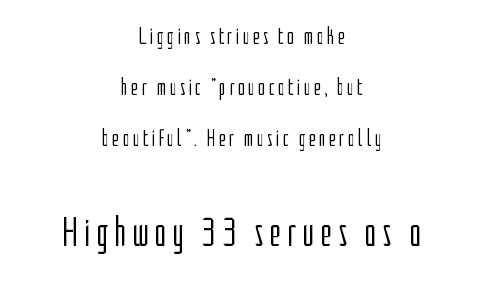
The typesetter chose a symmetrical, centered arrangement here. This is sans-serif lettering, the kind often seen on screens and signage. A roman cut, with each character standing at attention. Is this a fixed-width face? No — the glyphs have proportional, varying widths.
